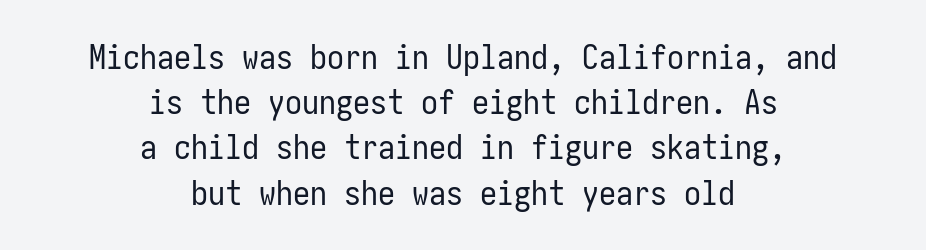
The passage is arranged like a title page — every line centered. Any mark beneath the type? The region is blank. A quiet, ordinary-to-light weight characterises the typeface. In terms of posture, this sample is upright. Caption: standard tracking, unaltered.
